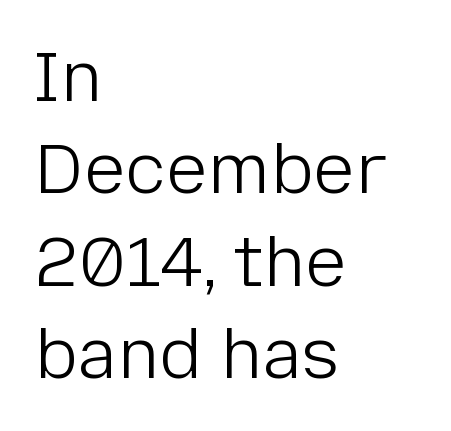
Q: Is the text bold? A: No.
Q: Is the text italic (slanted)? A: No, it is upright.
Q: Is the typeface a serif or a sans-serif typeface? A: Sans-serif.
Q: Is the text underlined? A: No.
Q: How is the paragraph aligned? A: Left-aligned.
Q: Is the spacing between letters normal or unusually wide? A: Normal.
Q: Is the spacing between lines tight, normal or loose? A: Normal.
Q: Width (condensed, normal, or wide)? A: Normal.
Q: Stroke contrast? A: Low.
Q: x-height? A: Medium.
Q: Monospaced? A: No.
